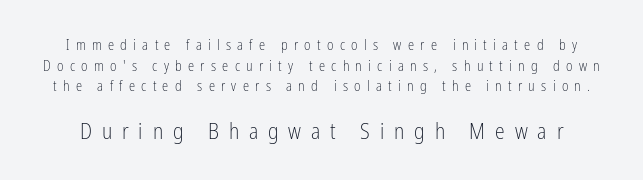
{"italic": "no", "bold": "no", "underline": "no", "line_spacing": "normal", "line_spacing_ratio": 1.47, "letter_spacing": "wide", "letter_spacing_em": 0.45, "larger_block": "second", "size_ratio": 1.57, "glyph_px": 22}
